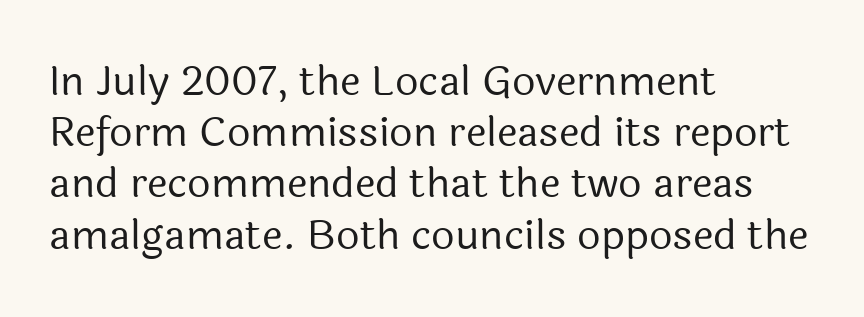
The image shows 41 px regular-weight sans-serif type, upright; set left-aligned, normal line spacing (1.25x), normal letter spacing, not underlined; a medium x-height.
